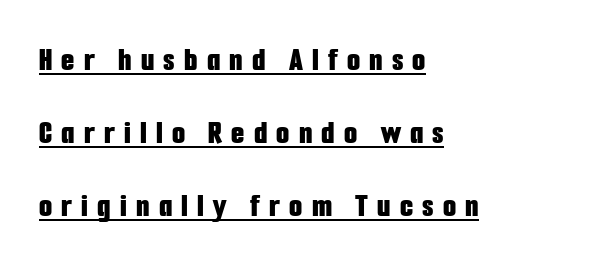
Q: Is the text bold? A: Yes.
Q: Is the text italic (slanted)? A: No, it is upright.
Q: Is the typeface a serif or a sans-serif typeface? A: Sans-serif.
Q: Is the text underlined? A: Yes.
Q: How is the paragraph aligned? A: Left-aligned.
Q: Is the spacing between letters normal or unusually wide? A: Unusually wide.
Q: Is the spacing between lines tight, normal or loose? A: Loose.
Q: Width (condensed, normal, or wide)? A: Condensed.
Q: Stroke contrast? A: Low.
Q: x-height? A: Medium.
Q: Monospaced? A: No.
